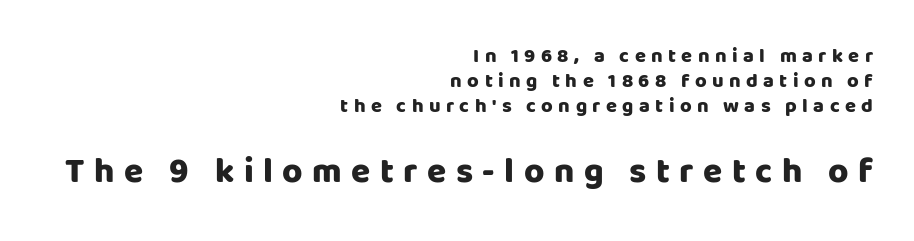
The image shows 35 px heavy sans-serif type, upright; set right-aligned, normal line spacing (1.26x), unusually wide letter spacing (+0.27 em), not underlined; the second (bottom) block is 1.75x larger; low stroke contrast and a large x-height.
